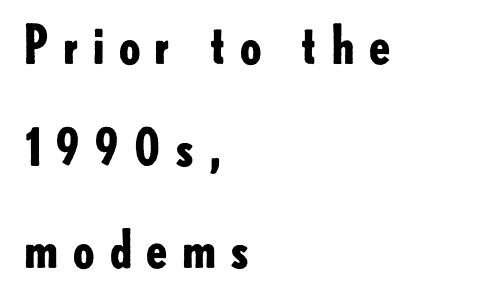
Loose tracking; the words dissolve into strings of separated letters. Pretty heavy lettering here — definitely bold. These lines are set flush left with a ragged right edge. A roman cut, with each character standing at attention.
